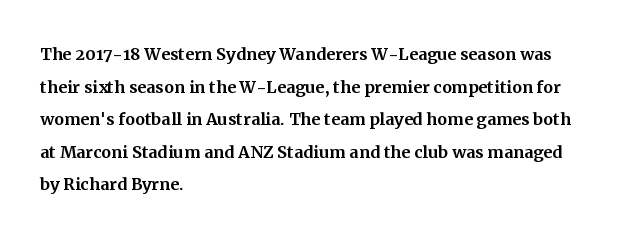
Q: Is the text italic (slanted)? A: No, it is upright.
Q: Is the text underlined? A: No.
Q: How is the paragraph aligned? A: Left-aligned.
Q: Is the spacing between letters normal or unusually wide? A: Normal.
Q: Is the spacing between lines tight, normal or loose? A: Normal.
